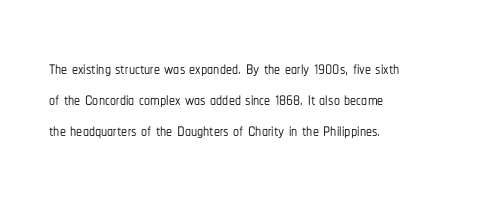
The image shows 24 px text type, upright; set left-aligned, normal line spacing (1.29x), normal letter spacing, not underlined.
